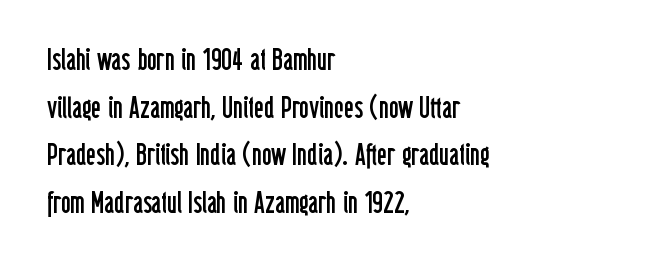
Q: Is the text bold? A: No.
Q: Is the text italic (slanted)? A: No, it is upright.
Q: Is the typeface a serif or a sans-serif typeface? A: Sans-serif.
Q: Is the text underlined? A: No.
Q: How is the paragraph aligned? A: Left-aligned.
Q: Is the spacing between letters normal or unusually wide? A: Normal.
Q: Is the spacing between lines tight, normal or loose? A: Normal.
Q: Width (condensed, normal, or wide)? A: Condensed.
Q: Stroke contrast? A: Low.
Q: x-height? A: Medium.
Q: Monospaced? A: No.
